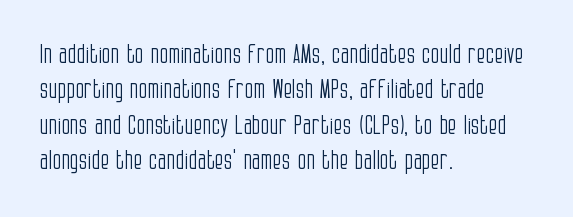
Vertically, the passage feels balanced, rows spaced as you'd expect. No italicization has been applied; the sample stays upright. A bare baseline throughout the passage. Think standard paragraph weight, or any step lighter than that.
